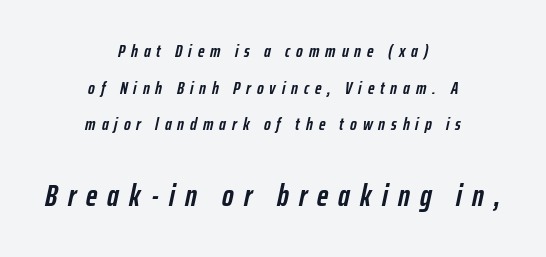
Q: Is the text bold? A: Yes.
Q: Is the text italic (slanted)? A: Yes, it leans right by about 12 degrees.
Q: Is the text underlined? A: No.
Q: How is the paragraph aligned? A: Centered.
Q: Is the spacing between letters normal or unusually wide? A: Unusually wide.
Q: Is the spacing between lines tight, normal or loose? A: Loose.
Q: Which block of text is set in a larger size, the first (top) or the second (bottom)? A: The second (bottom) one.
Q: Width (condensed, normal, or wide)? A: Condensed.
Q: Stroke contrast? A: Low.
Q: x-height? A: Medium.
Q: Monospaced? A: No.
